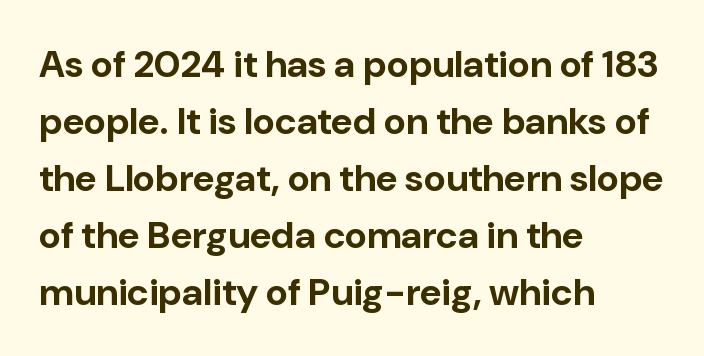
The image shows 38 px bold sans-serif type, upright; set left-aligned, normal line spacing (1.5x), normal letter spacing, not underlined; low stroke contrast and a medium x-height.
